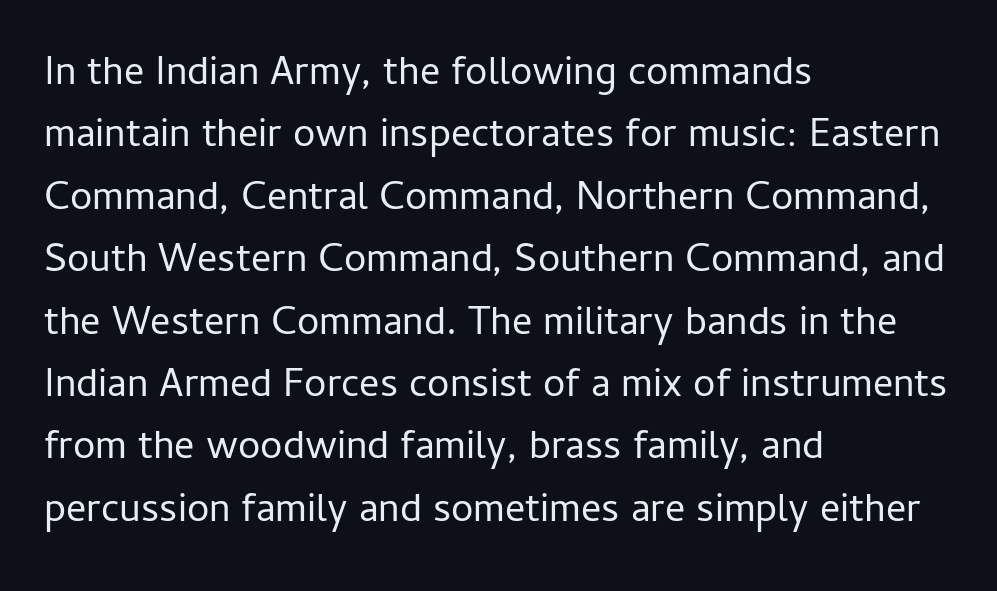
The letters advance in unequal steps, a hallmark of proportional type. A light-to-regular cut is what we see here. Alignment: flush left. Successive baselines arrive at the customary interval. The words here are not underlined. Every character sits straight up, as roman type does.
